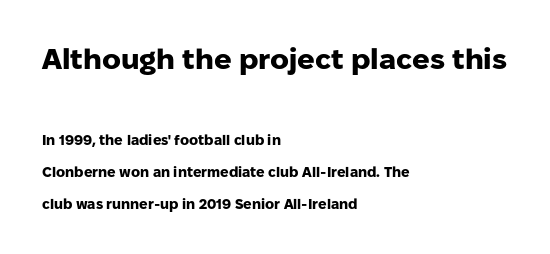
The image shows 29 px heavy sans-serif type, upright; set left-aligned, loose line spacing (2.29x), normal letter spacing, not underlined; the first (top) block is 2.07x larger; low stroke contrast and a medium x-height.
